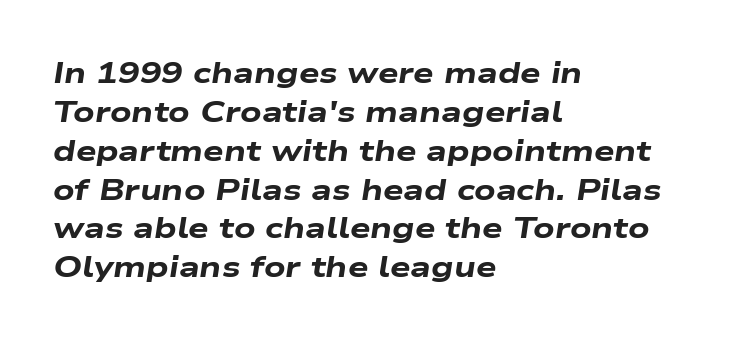
Q: Is the text bold? A: Yes.
Q: Is the text italic (slanted)? A: Yes, it leans right by about 9 degrees.
Q: Is the text underlined? A: No.
Q: How is the paragraph aligned? A: Left-aligned.
Q: Is the spacing between letters normal or unusually wide? A: Normal.
Q: Is the spacing between lines tight, normal or loose? A: Normal.
Q: Width (condensed, normal, or wide)? A: Wide.
Q: Stroke contrast? A: Low.
Q: x-height? A: Medium.
Q: Monospaced? A: No.
